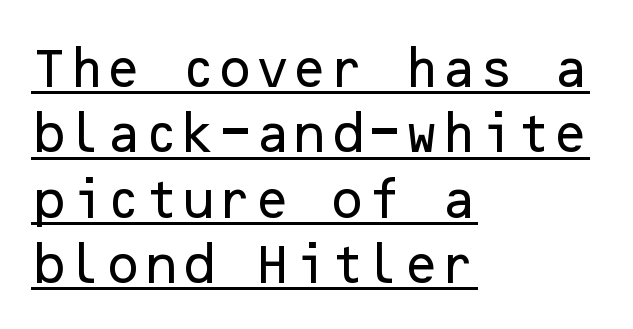
A baseline rule has been typeset under these characters. How are the letters spaced? Ordinarily, with no added tracking. The rendering uses a moderate line-height, typical for paragraphs. Quick note: not italic, upright.
